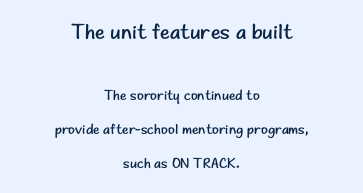
The leading is generous, giving the passage an open texture. The rendering keeps characters at their native spacing. Clear beneath every line of the passage. The passage is arranged like a title page — every line centered. Note: larger setting up top, smaller setting below. The specimen reads as upright at a glance.
